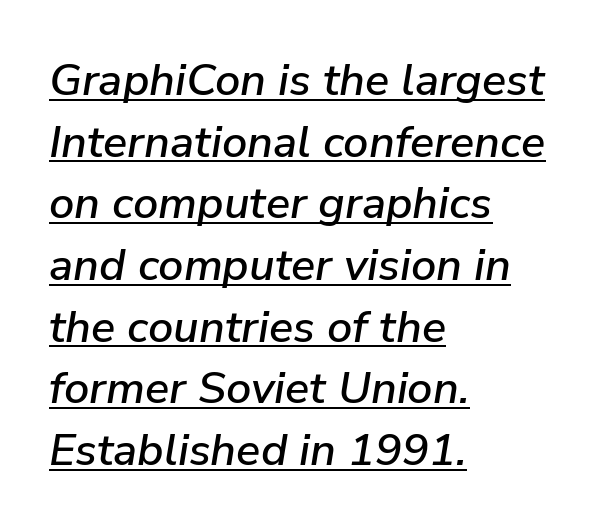
Q: Is the text italic (slanted)? A: Yes, it leans right by about 9 degrees.
Q: Is the text underlined? A: Yes.
Q: How is the paragraph aligned? A: Left-aligned.
Q: Is the spacing between letters normal or unusually wide? A: Normal.
Q: Is the spacing between lines tight, normal or loose? A: Normal.
Q: Width (condensed, normal, or wide)? A: Normal.
Q: Stroke contrast? A: Low.
Q: x-height? A: Medium.
Q: Monospaced? A: No.
